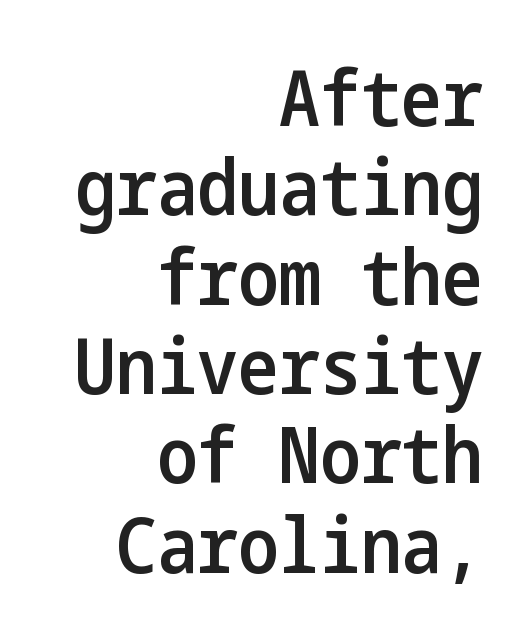
Characters follow at the spacing the type designer built in. Notice how the passage keeps a crisp vertical edge on the right only. Semibold letterforms, between regular and bold. In terms of posture, this sample is upright. Nobody drew a line under any word here.
